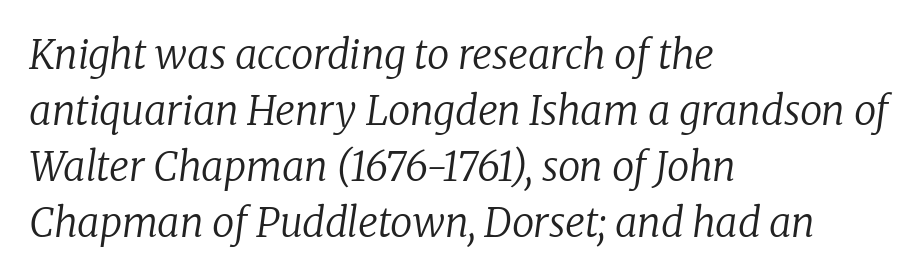
A typesetter would call this leading conventional body-copy spacing. You can tell it's italic because the verticals aren't actually vertical. The glyphs are unaccompanied by any horizontal stroke below them. This is not heavy type; no bold has been used. The ragged edge is on the right, which tells us the setting is flush left. Short note: letters normally spaced.
